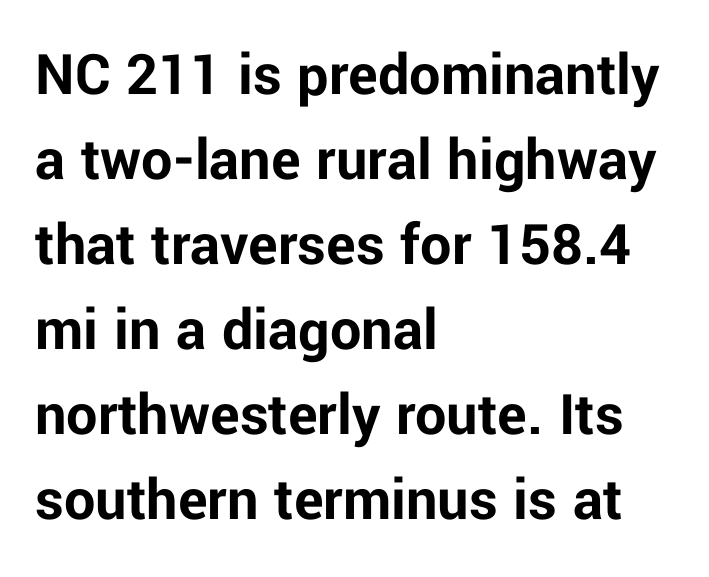
{"serif": "no", "italic": "no", "bold": "yes", "weight": "bold", "width": "normal", "stroke_contrast": "low", "x_height": "medium", "monospaced": "no", "underline": "no", "align": "left", "line_spacing": "normal", "line_spacing_ratio": 1.37, "letter_spacing": "normal", "letter_spacing_em": 0.0, "glyph_px": 62}
